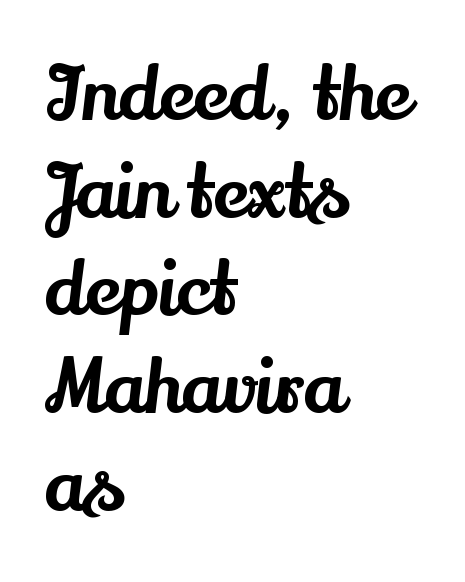
Q: Is the text italic (slanted)? A: Yes.
Q: Is the typeface a serif or a sans-serif typeface? A: Serif.
Q: Is the text underlined? A: No.
Q: How is the paragraph aligned? A: Left-aligned.
Q: Is the spacing between letters normal or unusually wide? A: Normal.
Q: Is the spacing between lines tight, normal or loose? A: Normal.
Q: Width (condensed, normal, or wide)? A: Normal.
Q: Stroke contrast? A: Medium.
Q: x-height? A: Small.
Q: Monospaced? A: No.
